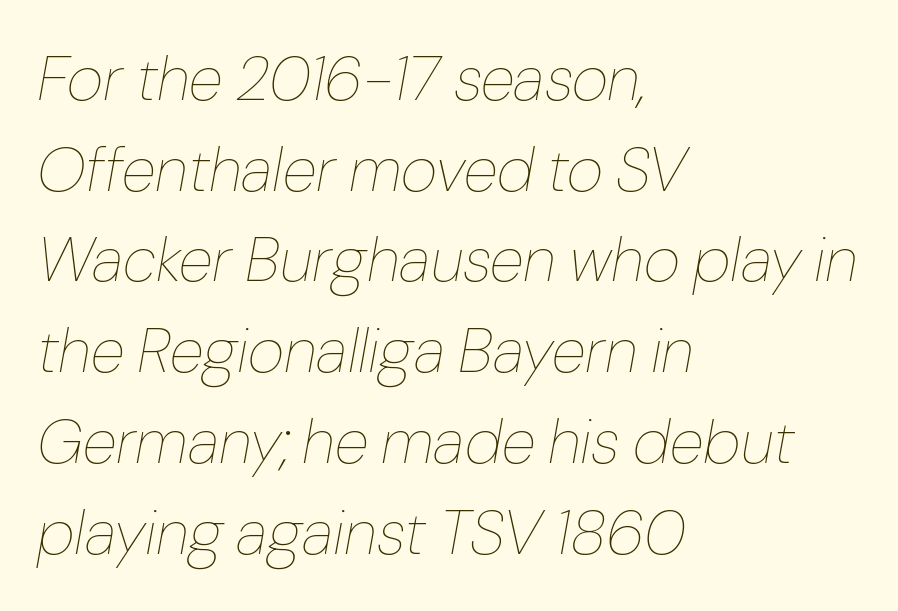
The paragraph has a hard left edge and a soft right edge. A typesetter would call this proportional, since set widths differ per character. Horizontal bands of white between lines are of average thickness. Rule under the text: the space is simply empty. Observe the lean: these are italic letterforms. Spacing between characters is what you'd get straight out of the box.
